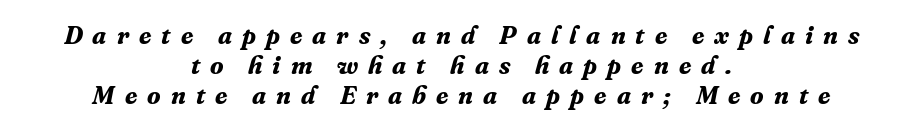
The image shows 25 px bold type, italic (leaning right); set centered, line spacing 1.21x, unusually wide letter spacing (+0.4 em), not underlined.
